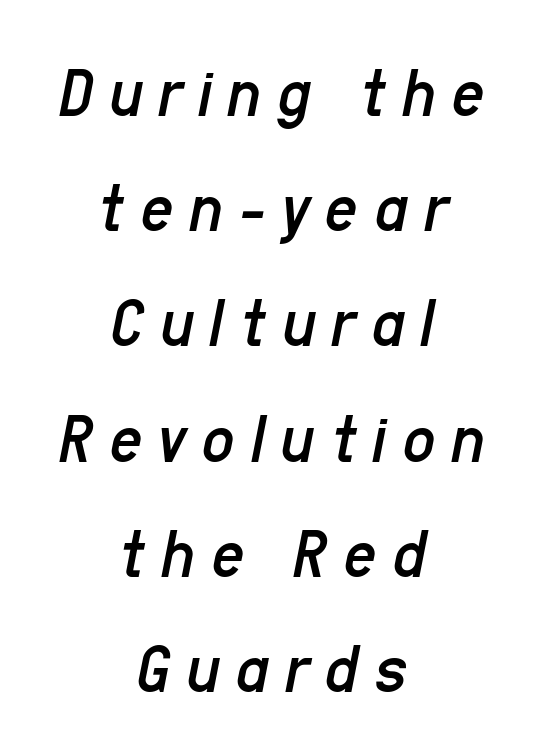
The line texture is sparse and dotted thanks to wide tracking. The rendering applies a slant to the glyphs. Think standard paragraph weight, or any step lighter than that. Varying glyph widths throughout — classic text-font behaviour. Successive baselines arrive at the customary interval. These lines are centered, leaving both edges ragged.
